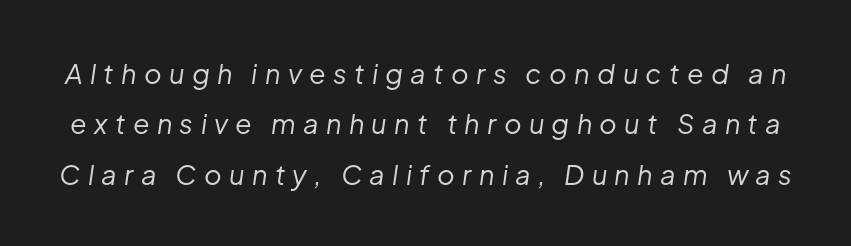
Descenders hang freely into open space. What stands out about the letter spacing? Its width — letters are far apart. Designer's note — italics engaged. Each stroke keeps to a modest, everyday thickness or less.
